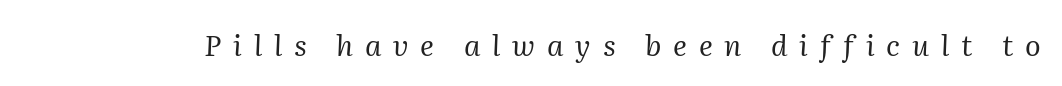
The image shows 29 px regular-weight serif type, italic (leaning right); set unusually wide letter spacing (+0.41 em), not underlined; medium stroke contrast and a medium x-height.
